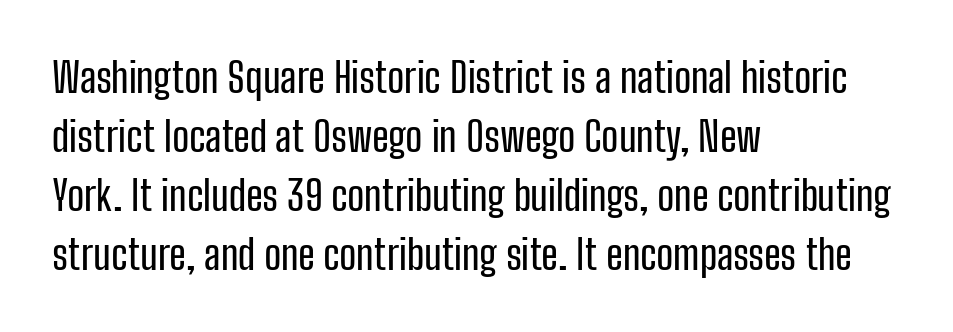
Letterform terminals end flat and unadorned throughout the passage. The specimen reads as upright at a glance. The typesetter chose a ragged-right arrangement here. The letters advance in unequal steps, a hallmark of proportional type. Lines of text with bare space underneath. Evenly set lines give the paragraph a standard silhouette.
